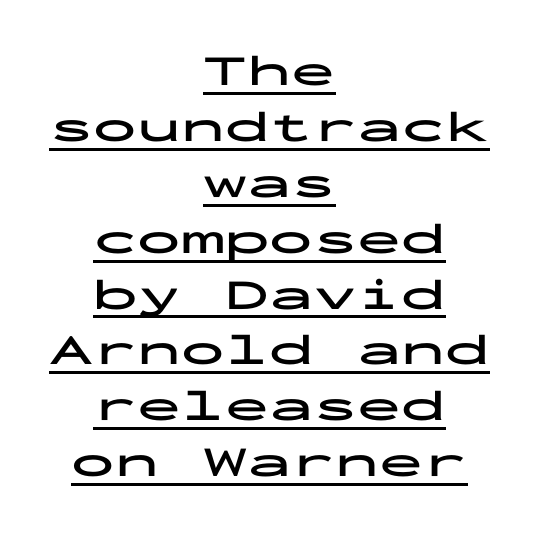
Honestly, the letter spacing is just normal — you wouldn't notice it. The typesetting leans heavy: a genuine bold. A continuous stroke trails under the words, as in a hyperlink. Examine the stroke ends and you'll find no serifs. No italicization has been applied; the sample stays upright. Do the characters align in a grid? Yes, the font is monospaced.
